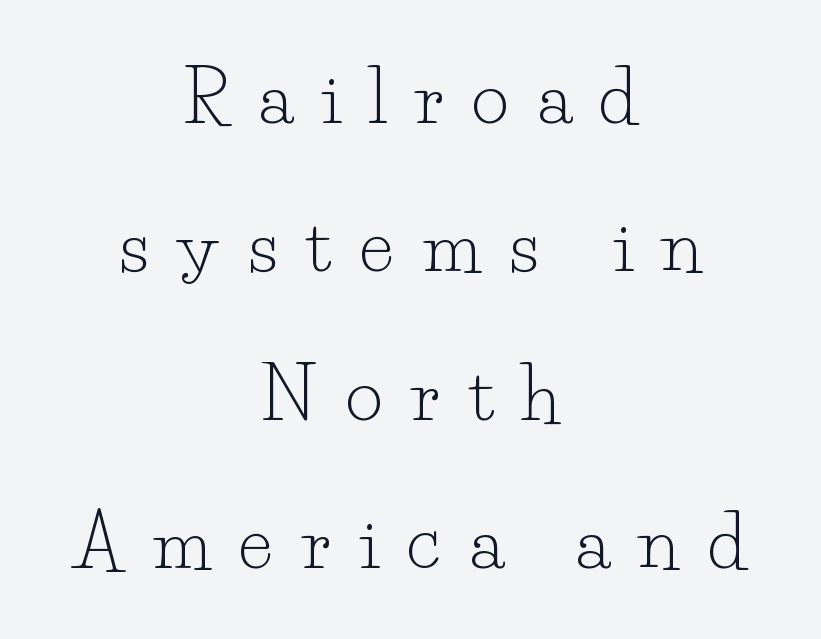
This rendering widens character spacing well past its baseline value. The designer dialed line spacing up above the default. Small tapered or slab feet sit at the stroke ends, so this counts as serif. The passage shown is typed in a proportional face where columns would drift. Caption: face not bold, strokes unweighted.
